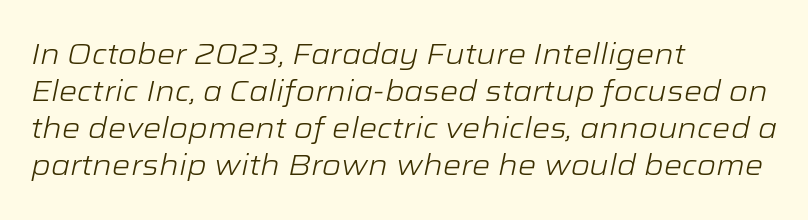
Q: Is the text bold? A: No.
Q: Is the text italic (slanted)? A: Yes, it leans right by about 12 degrees.
Q: Is the text underlined? A: No.
Q: How is the paragraph aligned? A: Left-aligned.
Q: Is the spacing between letters normal or unusually wide? A: Normal.
Q: Is the spacing between lines tight, normal or loose? A: Normal.
Q: Width (condensed, normal, or wide)? A: Wide.
Q: Stroke contrast? A: Low.
Q: x-height? A: Medium.
Q: Monospaced? A: No.
